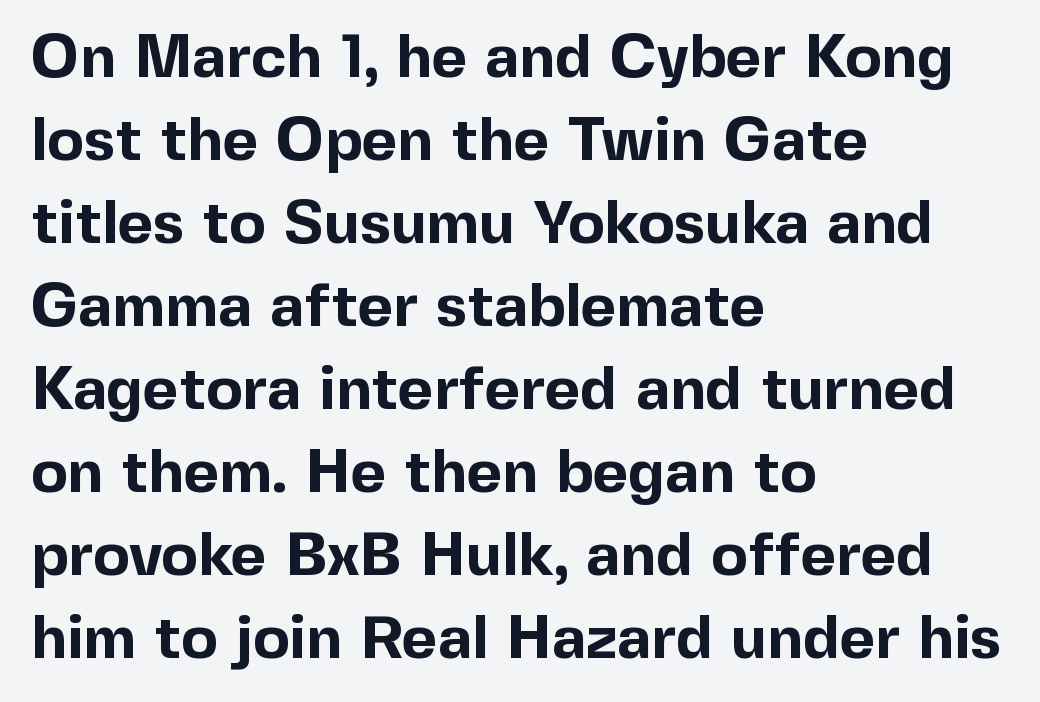
{"serif": "no", "italic": "no", "bold": "yes", "weight": "bold", "width": "normal", "x_height": "medium", "monospaced": "no", "underline": "no", "align": "left", "line_spacing": "normal", "line_spacing_ratio": 1.36, "letter_spacing": "normal", "letter_spacing_em": 0.0, "glyph_px": 61}
